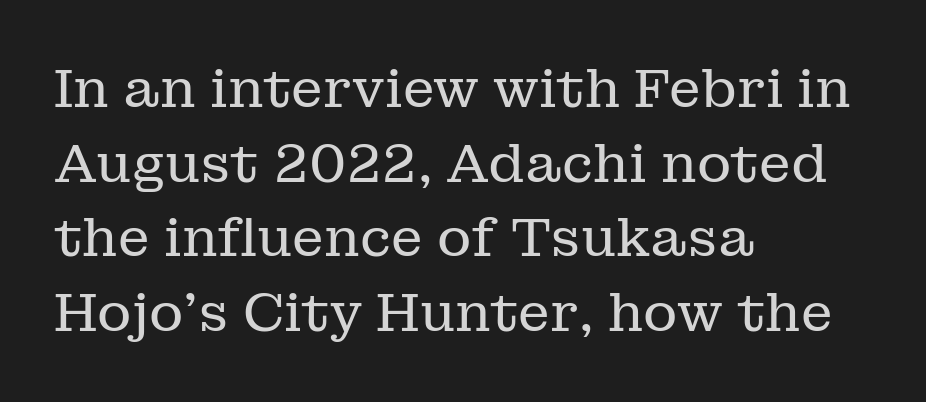
Varying glyph widths throughout — classic text-font behaviour. Observe the serifs anchoring each vertical stroke in this sample. Check under the words: just untouched page. What stands out about the letter spacing? Nothing — it is the standard amount.
